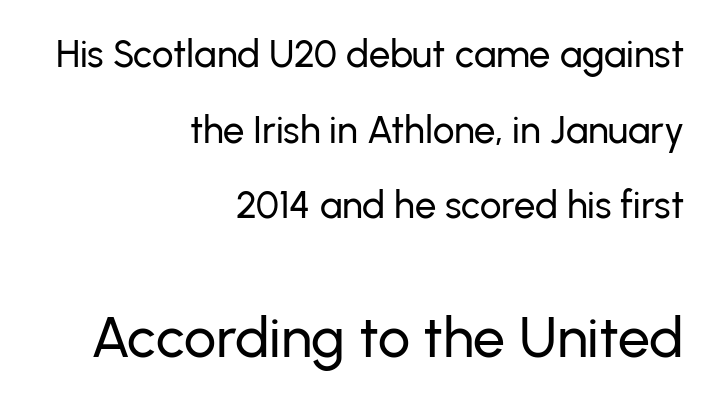
The image shows 57 px sans-serif type, upright; set right-aligned, loose line spacing (1.99x), normal letter spacing, not underlined; the second (bottom) block is 1.5x larger; low stroke contrast and a medium x-height.
